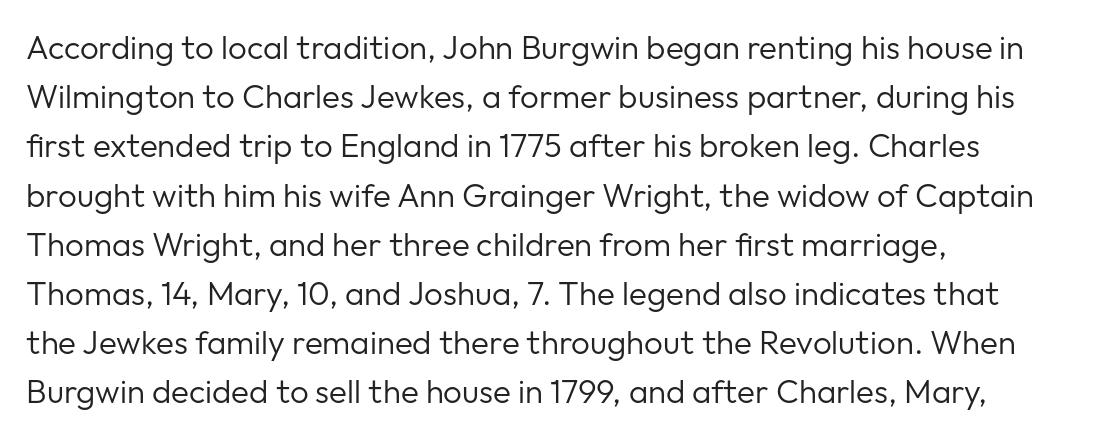
Q: Is the text bold? A: No.
Q: Is the text italic (slanted)? A: No, it is upright.
Q: Is the typeface a serif or a sans-serif typeface? A: Sans-serif.
Q: Is the text underlined? A: No.
Q: How is the paragraph aligned? A: Left-aligned.
Q: Is the spacing between letters normal or unusually wide? A: Normal.
Q: Is the spacing between lines tight, normal or loose? A: Normal.
Q: Width (condensed, normal, or wide)? A: Normal.
Q: Stroke contrast? A: Low.
Q: x-height? A: Medium.
Q: Monospaced? A: No.
